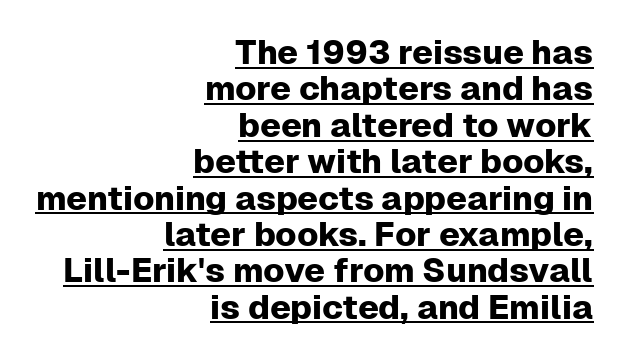
Q: Is the text italic (slanted)? A: No, it is upright.
Q: Is the typeface a serif or a sans-serif typeface? A: Sans-serif.
Q: Is the text underlined? A: Yes.
Q: How is the paragraph aligned? A: Right-aligned.
Q: Is the spacing between letters normal or unusually wide? A: Normal.
Q: Is the spacing between lines tight, normal or loose? A: Tight.
Q: Width (condensed, normal, or wide)? A: Normal.
Q: Stroke contrast? A: Low.
Q: x-height? A: Medium.
Q: Monospaced? A: No.
